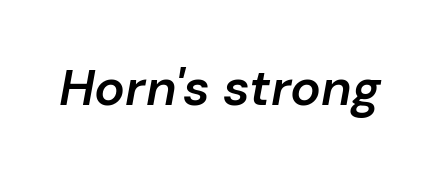
{"italic": "yes", "lean": "right", "slant_degrees": 10, "bold": "semi", "weight": "semibold", "width": "normal", "stroke_contrast": "low", "x_height": "medium", "monospaced": "no", "underline": "no", "letter_spacing": "normal", "letter_spacing_em": 0.0, "glyph_px": 51}
